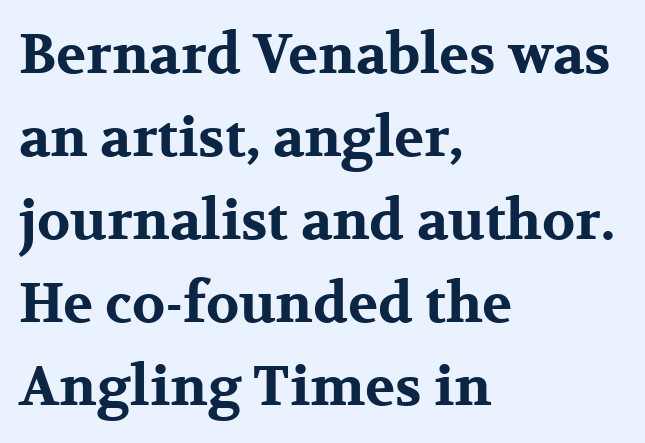
A serif font was chosen for this passage. This block has exactly the height ordinary leading produces. Line starts are locked; line ends wander. The zone under the glyphs is completely vacant.
